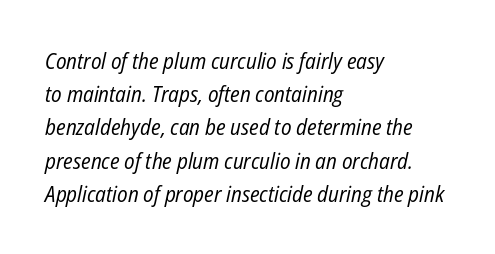
Q: Is the text bold? A: No.
Q: Is the text italic (slanted)? A: Yes, it leans right by about 12 degrees.
Q: Is the text underlined? A: No.
Q: How is the paragraph aligned? A: Left-aligned.
Q: Is the spacing between letters normal or unusually wide? A: Normal.
Q: Is the spacing between lines tight, normal or loose? A: Normal.
